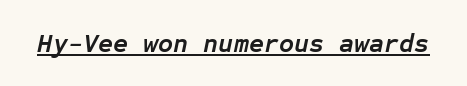
You can see a thin bar hugging the bottom of the glyphs. Students, note that the glyphs here touch the page at normal intervals. I'd describe the lettering as bold — thick and assertive. This sample uses an oblique cut, with every glyph tilted off the vertical.
